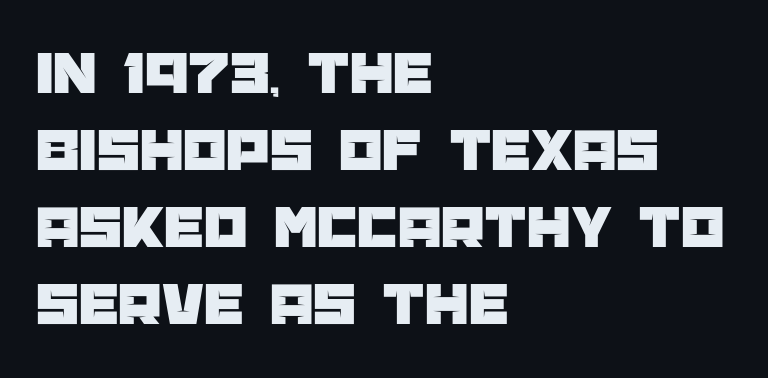
{"serif": "no", "italic": "no", "width": "normal", "stroke_contrast": "low", "x_height": "large", "monospaced": "no", "underline": "no", "align": "left", "line_spacing_ratio": 1.24, "letter_spacing": "normal", "letter_spacing_em": 0.0, "glyph_px": 62}
